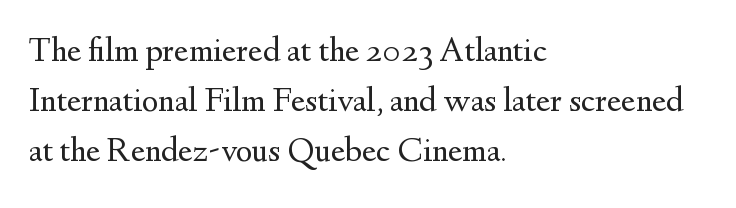
Underline: absent. The type family on display is of the serif kind. Inter-character spacing is left at the font's built-in metrics. Is this a fixed-width face? No — the glyphs have proportional, varying widths.
